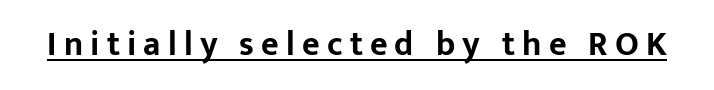
You can see a thin bar hugging the bottom of the glyphs. Spacing between characters has been opened up far beyond the box default. Ordinary non-slanted type is in use. Varying glyph widths throughout — classic text-font behaviour.
